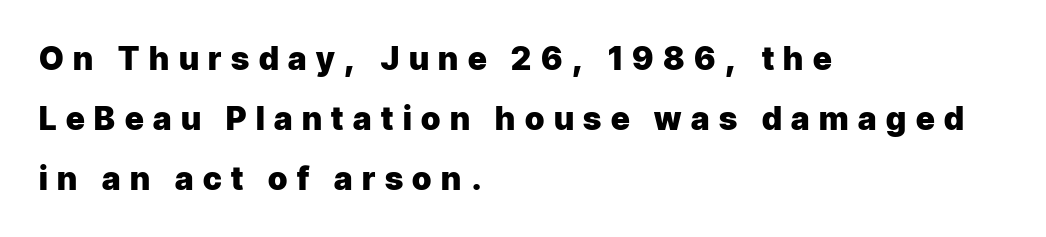
Q: Is the text bold? A: Yes.
Q: Is the text italic (slanted)? A: No, it is upright.
Q: Is the typeface a serif or a sans-serif typeface? A: Sans-serif.
Q: Is the text underlined? A: No.
Q: How is the paragraph aligned? A: Left-aligned.
Q: Is the spacing between letters normal or unusually wide? A: Unusually wide.
Q: Width (condensed, normal, or wide)? A: Normal.
Q: Stroke contrast? A: Low.
Q: x-height? A: Medium.
Q: Monospaced? A: No.
